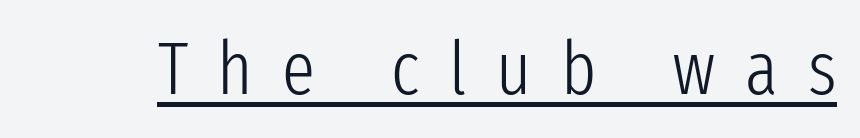
Q: Is the text bold? A: No.
Q: Is the text italic (slanted)? A: No, it is upright.
Q: Is the typeface a serif or a sans-serif typeface? A: Sans-serif.
Q: Is the text underlined? A: Yes.
Q: Is the spacing between letters normal or unusually wide? A: Unusually wide.
Q: Width (condensed, normal, or wide)? A: Condensed.
Q: Stroke contrast? A: Low.
Q: x-height? A: Medium.
Q: Monospaced? A: No.
